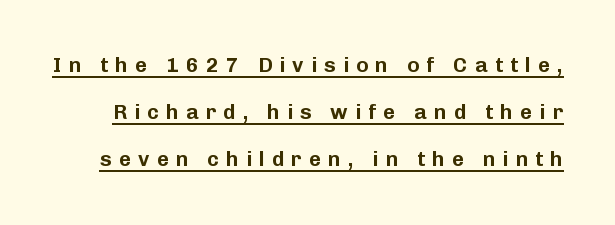
{"italic": "no", "underline": "yes", "line_spacing": "loose", "line_spacing_ratio": 2.24, "letter_spacing": "wide", "letter_spacing_em": 0.34, "glyph_px": 21}
